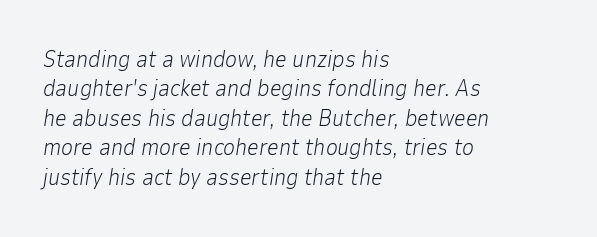
The image shows 23 px text type, italic (leaning right); set left-aligned, normal line spacing (1.28x), normal letter spacing, not underlined.
